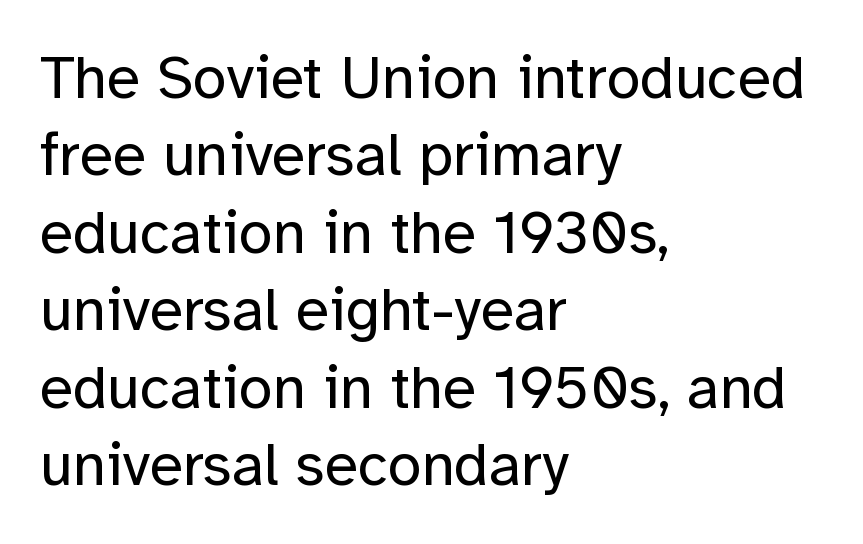
{"serif": "no", "italic": "no", "bold": "no", "weight": "regular", "width": "normal", "stroke_contrast": "low", "x_height": "medium", "monospaced": "no", "underline": "no", "align": "left", "line_spacing": "normal", "line_spacing_ratio": 1.27, "letter_spacing": "normal", "letter_spacing_em": 0.0, "glyph_px": 61}
